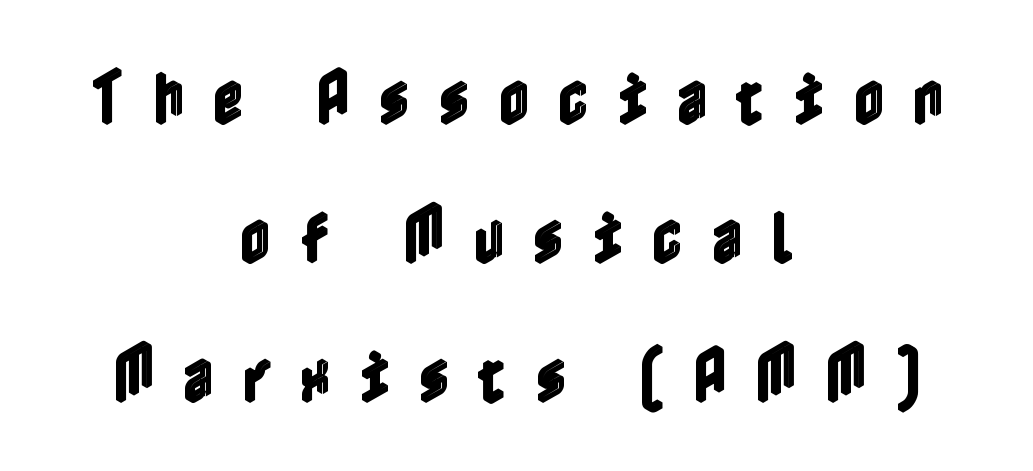
{"italic": "no", "width": "condensed", "x_height": "medium", "underline": "no", "align": "center", "line_spacing": "loose", "line_spacing_ratio": 2.36, "letter_spacing": "wide", "letter_spacing_em": 0.49, "glyph_px": 59}
